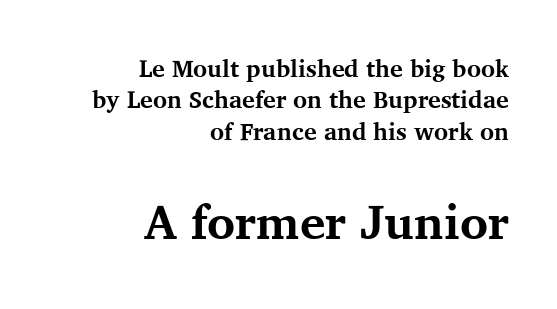
The image shows 48 px bold serif type, upright; set right-aligned, normal line spacing (1.31x), normal letter spacing, not underlined; the second (bottom) block is 2.0x larger; medium stroke contrast and a medium x-height.
